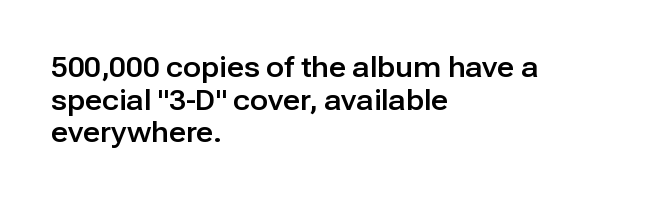
{"italic": "no", "underline": "no", "align": "left", "line_spacing_ratio": 1.21, "letter_spacing": "normal", "letter_spacing_em": 0.0, "glyph_px": 27}
